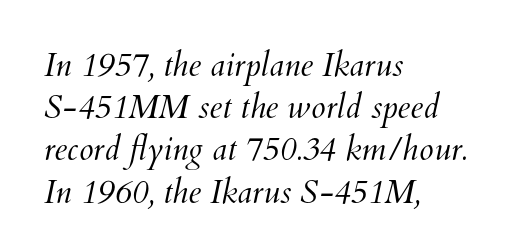
{"bold": "no", "weight": "light", "width": "normal", "stroke_contrast": "medium", "x_height": "small", "monospaced": "no", "underline": "no", "align": "left", "line_spacing": "normal", "line_spacing_ratio": 1.28, "letter_spacing": "normal", "letter_spacing_em": 0.0, "glyph_px": 33}
